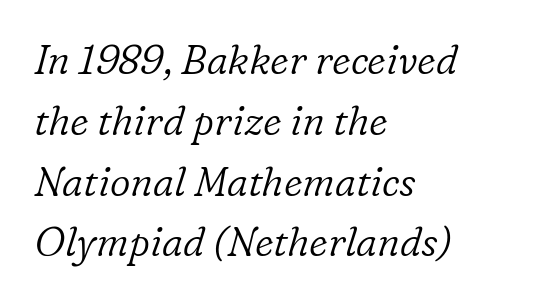
Q: Is the text bold? A: No.
Q: Is the text italic (slanted)? A: Yes, it leans right by about 16 degrees.
Q: Is the typeface a serif or a sans-serif typeface? A: Serif.
Q: Is the text underlined? A: No.
Q: How is the paragraph aligned? A: Left-aligned.
Q: Is the spacing between letters normal or unusually wide? A: Normal.
Q: Is the spacing between lines tight, normal or loose? A: Normal.
Q: Width (condensed, normal, or wide)? A: Normal.
Q: Stroke contrast? A: Low.
Q: x-height? A: Medium.
Q: Monospaced? A: No.
